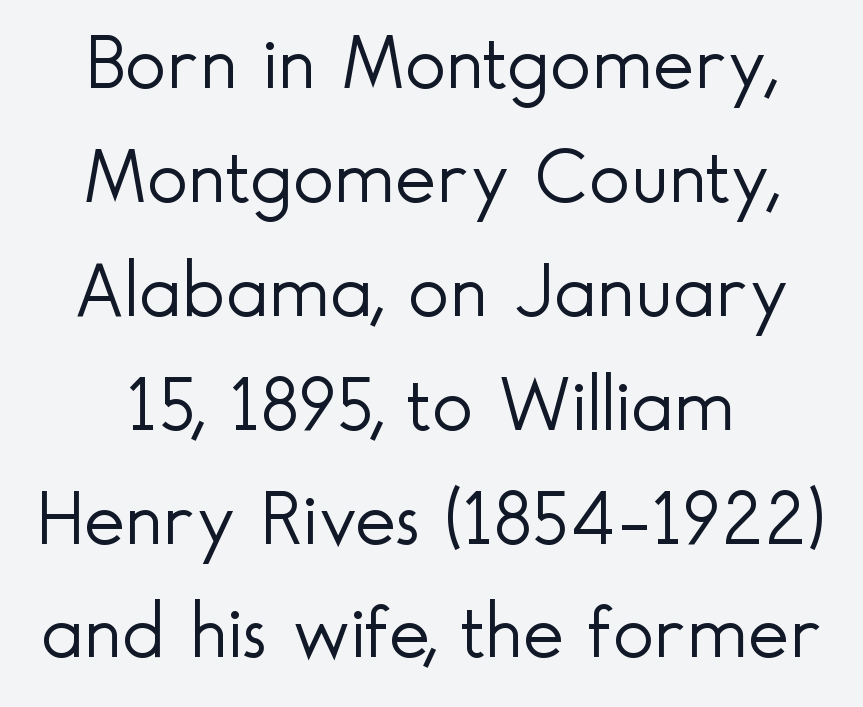
Q: Is the text bold? A: No.
Q: Is the text italic (slanted)? A: No, it is upright.
Q: Is the typeface a serif or a sans-serif typeface? A: Sans-serif.
Q: Is the text underlined? A: No.
Q: Is the spacing between letters normal or unusually wide? A: Normal.
Q: Is the spacing between lines tight, normal or loose? A: Normal.
Q: Width (condensed, normal, or wide)? A: Normal.
Q: x-height? A: Small.
Q: Monospaced? A: No.
